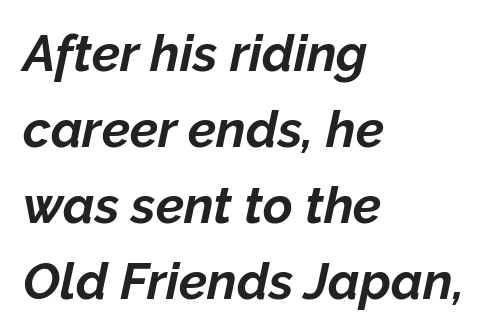
The image shows 51 px bold type, italic (leaning right); set left-aligned, normal line spacing (1.49x), normal letter spacing, not underlined; low stroke contrast and a medium x-height.
